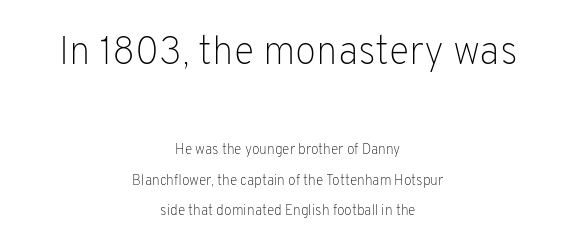
{"serif": "no", "italic": "no", "bold": "no", "weight": "light", "width": "normal", "stroke_contrast": "low", "x_height": "medium", "monospaced": "no", "underline": "no", "align": "center", "line_spacing": "loose", "line_spacing_ratio": 2.16, "letter_spacing": "normal", "letter_spacing_em": 0.0, "larger_block": "first", "size_ratio": 2.79, "glyph_px": 39}
